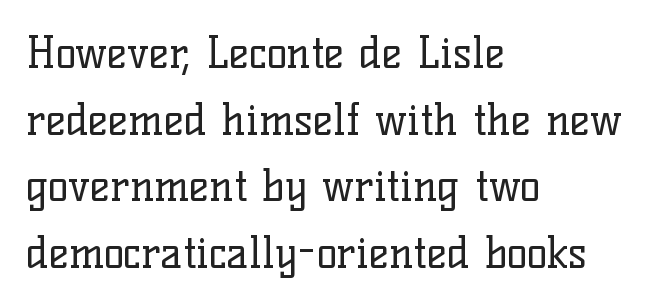
This sample uses plain, unmodified letter spacing. Do the characters align in a grid? No, the font is proportional. Clear beneath every line of the passage. Is this a sans? No — the strokes have serifs. In terms of leading, this rendering sits right in the middle. The lines are quadded left.
